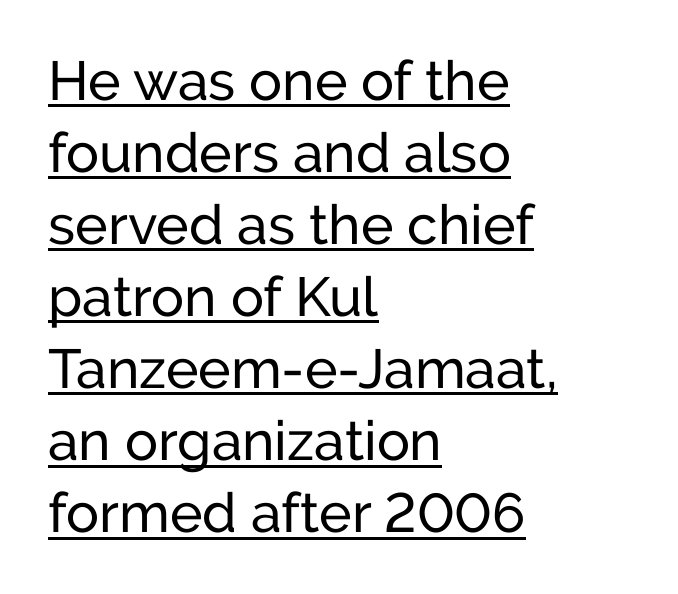
In terms of posture, this sample is upright. Think of a printed novel: that variable character pitch is what you see here. Regarding serifs, this sample does without them. Nothing unusual about the tracking: characters are spaced as the font intends. In designer terms, the underline attribute is active on this setting. Regular leading.
